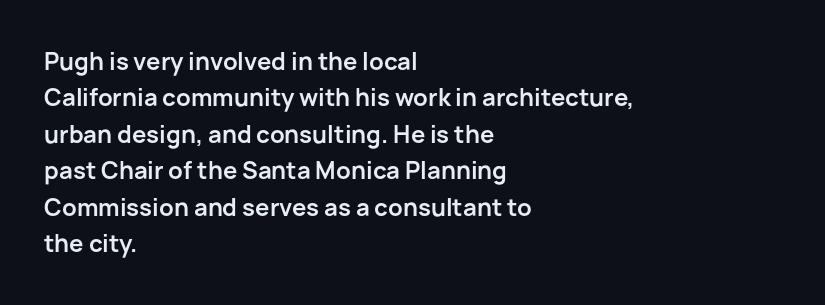
The designer left line spacing at the default. The horizontal fit of the characters is conventional and even. The specimen reads as upright at a glance. The passage shown is not underscored anywhere. The letters are bold, with thick, heavy strokes.
